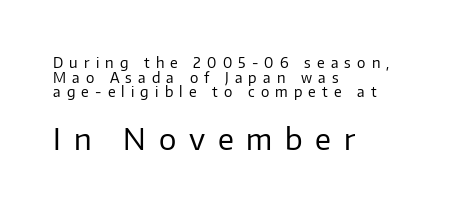
Of the two passages, the one underneath uses the larger point size. The paragraph has a hard left edge and a soft right edge. There is plenty of visible air inserted between adjacent glyphs. Check under the words: just untouched page.
